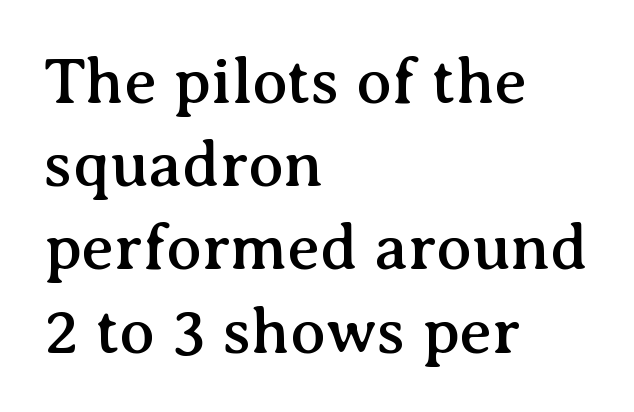
{"serif": "yes", "italic": "no", "width": "normal", "stroke_contrast": "medium", "x_height": "medium", "monospaced": "no", "underline": "no", "align": "left", "line_spacing": "normal", "line_spacing_ratio": 1.28, "letter_spacing": "normal", "letter_spacing_em": 0.0, "glyph_px": 65}
